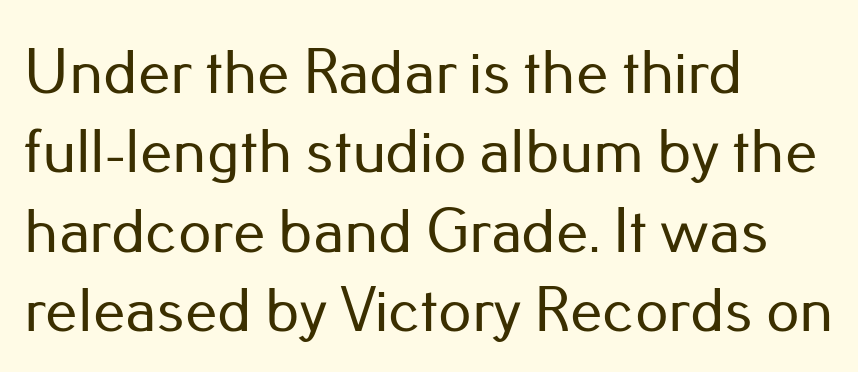
Q: Is the text italic (slanted)? A: No, it is upright.
Q: Is the typeface a serif or a sans-serif typeface? A: Sans-serif.
Q: Is the text underlined? A: No.
Q: How is the paragraph aligned? A: Left-aligned.
Q: Is the spacing between letters normal or unusually wide? A: Normal.
Q: Width (condensed, normal, or wide)? A: Normal.
Q: Stroke contrast? A: Low.
Q: x-height? A: Small.
Q: Monospaced? A: No.
